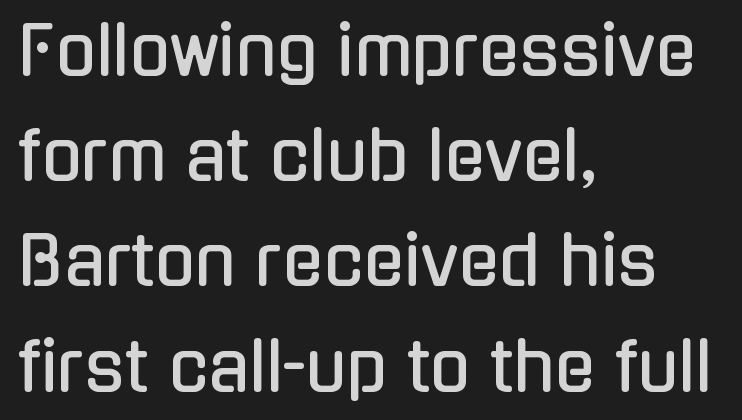
Q: Is the text italic (slanted)? A: No, it is upright.
Q: Is the typeface a serif or a sans-serif typeface? A: Sans-serif.
Q: Is the text underlined? A: No.
Q: How is the paragraph aligned? A: Left-aligned.
Q: Is the spacing between letters normal or unusually wide? A: Normal.
Q: Is the spacing between lines tight, normal or loose? A: Normal.
Q: Width (condensed, normal, or wide)? A: Condensed.
Q: Stroke contrast? A: Low.
Q: x-height? A: Medium.
Q: Monospaced? A: No.
